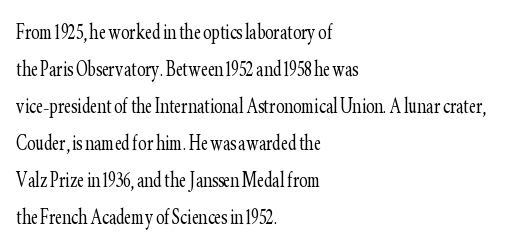
The image shows 25 px text type, upright; set left-aligned, normal line spacing (1.48x), normal letter spacing, not underlined.
